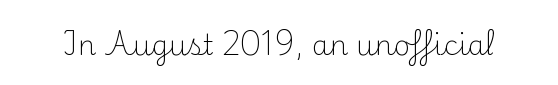
Q: Is the text bold? A: No.
Q: Is the text italic (slanted)? A: No, it is upright.
Q: Is the typeface a serif or a sans-serif typeface? A: Serif.
Q: Is the text underlined? A: No.
Q: Is the spacing between letters normal or unusually wide? A: Normal.
Q: Width (condensed, normal, or wide)? A: Normal.
Q: Stroke contrast? A: Medium.
Q: x-height? A: Small.
Q: Monospaced? A: No.
